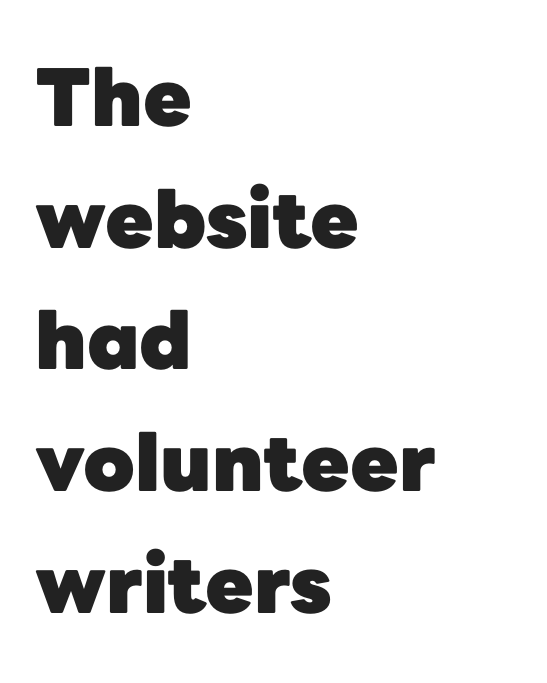
The axis of the letterforms is exactly vertical. The font is running at its bold setting. Note: no serifs on the glyphs. The zone under the glyphs is completely vacant.
